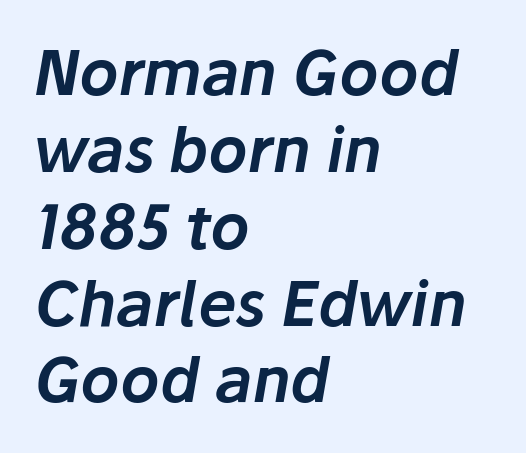
Q: Is the text italic (slanted)? A: Yes, it leans right by about 10 degrees.
Q: Is the text underlined? A: No.
Q: How is the paragraph aligned? A: Left-aligned.
Q: Is the spacing between letters normal or unusually wide? A: Normal.
Q: Is the spacing between lines tight, normal or loose? A: Normal.
Q: Width (condensed, normal, or wide)? A: Normal.
Q: Stroke contrast? A: Low.
Q: x-height? A: Medium.
Q: Monospaced? A: No.
